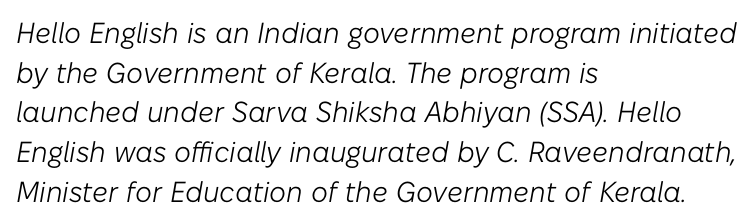
Q: Is the text bold? A: No.
Q: Is the text italic (slanted)? A: Yes, it leans right by about 10 degrees.
Q: Is the text underlined? A: No.
Q: How is the paragraph aligned? A: Left-aligned.
Q: Is the spacing between letters normal or unusually wide? A: Normal.
Q: Is the spacing between lines tight, normal or loose? A: Normal.
Q: Width (condensed, normal, or wide)? A: Normal.
Q: Stroke contrast? A: Low.
Q: x-height? A: Medium.
Q: Monospaced? A: No.
